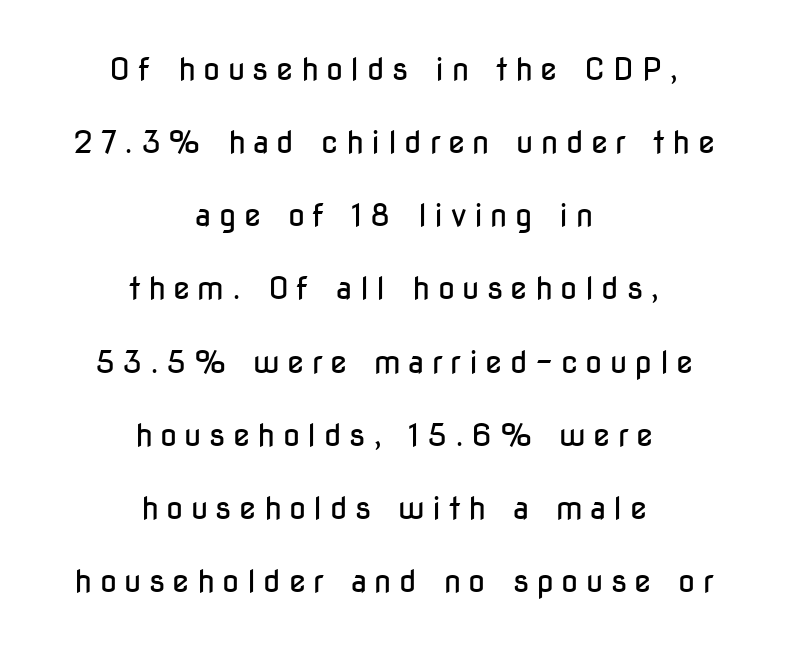
Stroke thickness stays within the range of a standard reading face or lighter. Unmarked baselines from the first word to the last. This rendering uses center alignment, leaving both contours irregular but symmetric. This is sans-serif lettering, the kind often seen on screens and signage.
